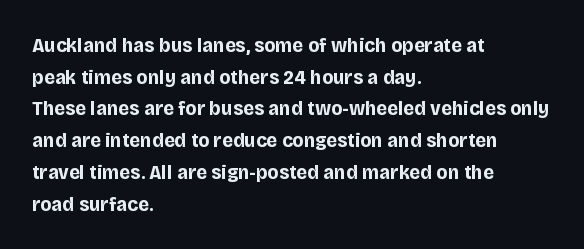
Q: Is the text bold? A: Yes.
Q: Is the text italic (slanted)? A: No, it is upright.
Q: Is the text underlined? A: No.
Q: How is the paragraph aligned? A: Left-aligned.
Q: Is the spacing between letters normal or unusually wide? A: Normal.
Q: Is the spacing between lines tight, normal or loose? A: Normal.
